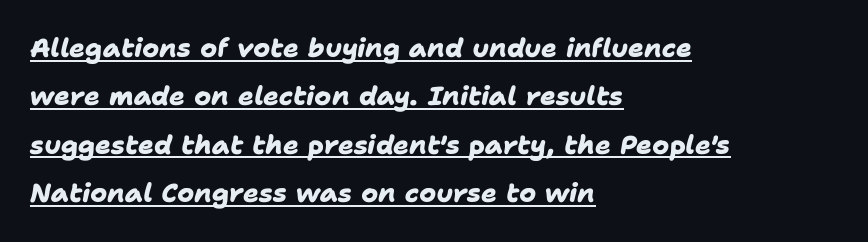
Line beginnings align vertically; line endings do not. Descenders here cross a horizontal rule under the line. Strong, thick strokes mark this as bold type. Characters follow at the spacing the type designer built in.
